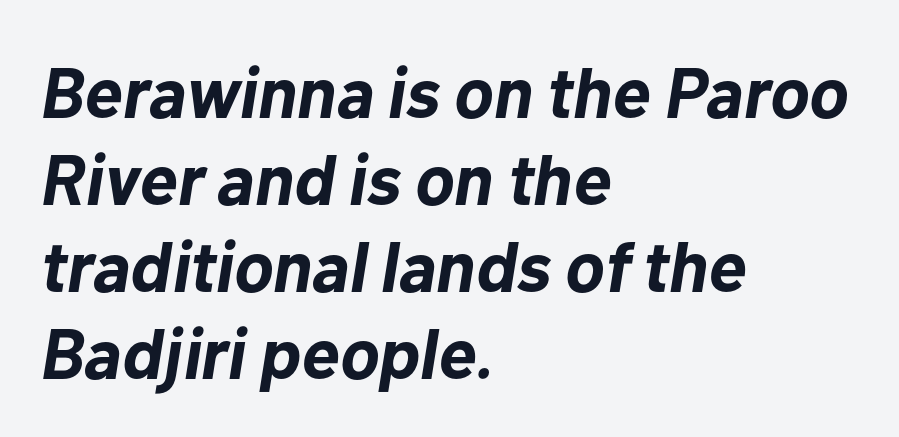
Quick note: italic. The face used here is proportionally spaced, like ordinary book or web type. Heft: maximum for text — a bold. In terms of letterspacing, this is plain default setting. Is the block centered? No — it sits flush against the left margin.
